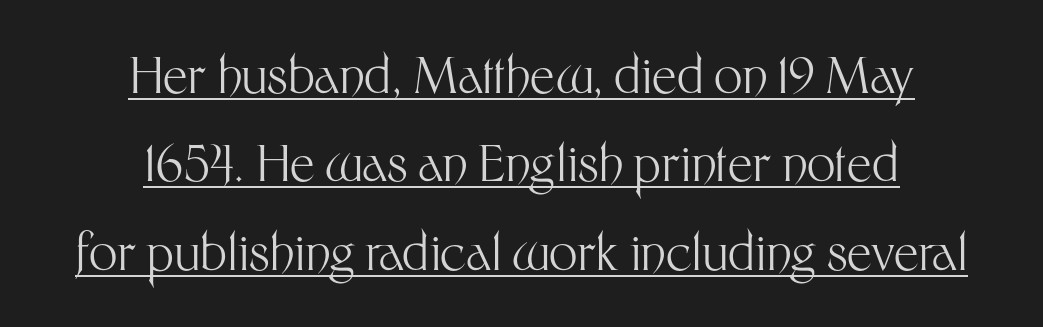
The image shows 50 px light sans-serif type, upright; set centered, line spacing 1.77x, normal letter spacing, underlined; medium stroke contrast and a medium x-height.
